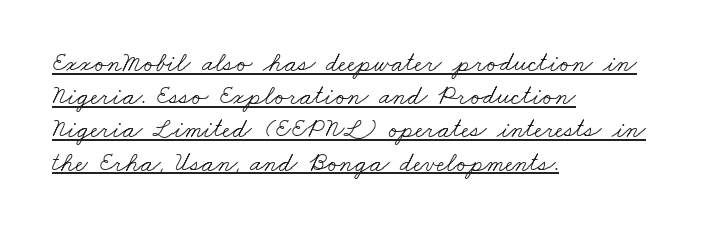
The image shows 27 px text type; set left-aligned, line spacing 1.23x, normal letter spacing, underlined.
